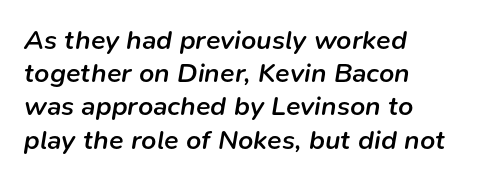
Q: Is the text bold? A: Semi-bold.
Q: Is the text italic (slanted)? A: Yes, it leans right by about 9 degrees.
Q: Is the text underlined? A: No.
Q: How is the paragraph aligned? A: Left-aligned.
Q: Is the spacing between letters normal or unusually wide? A: Normal.
